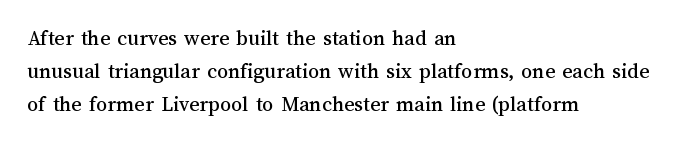
The image shows 22 px text type, upright; set left-aligned, normal line spacing (1.5x), normal letter spacing, not underlined.
